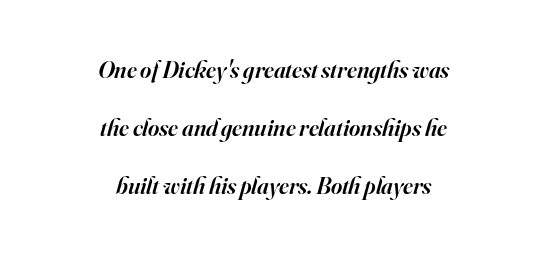
Slant detected: the letters are inclined. Notice the wide empty band between every row — that's loose leading. The baseline area is clear. Observe the ordinary spacing: letters are neighbours, not strangers. The lines are quadded center.
